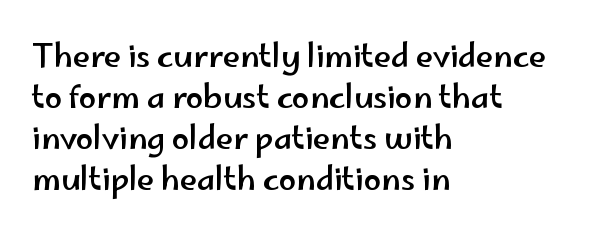
{"serif": "no", "italic": "no", "width": "wide", "stroke_contrast": "low", "x_height": "small", "monospaced": "no", "underline": "no", "align": "left", "line_spacing": "normal", "line_spacing_ratio": 1.32, "letter_spacing": "normal", "letter_spacing_em": 0.0, "glyph_px": 31}
